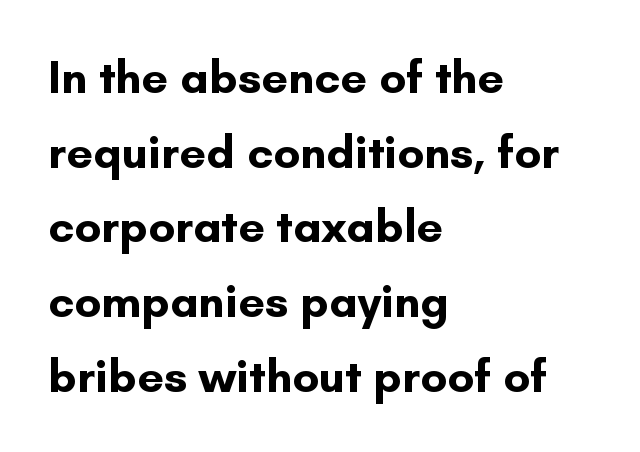
Q: Is the text bold? A: Yes.
Q: Is the text italic (slanted)? A: No, it is upright.
Q: Is the typeface a serif or a sans-serif typeface? A: Sans-serif.
Q: Is the text underlined? A: No.
Q: How is the paragraph aligned? A: Left-aligned.
Q: Is the spacing between letters normal or unusually wide? A: Normal.
Q: Is the spacing between lines tight, normal or loose? A: Normal.
Q: Width (condensed, normal, or wide)? A: Normal.
Q: Stroke contrast? A: Low.
Q: x-height? A: Small.
Q: Monospaced? A: No.
